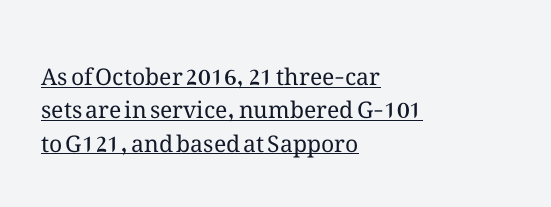
{"italic": "no", "bold": "no", "underline": "yes", "align": "left", "line_spacing": "normal", "line_spacing_ratio": 1.45, "letter_spacing": "normal", "letter_spacing_em": 0.0, "glyph_px": 23}
